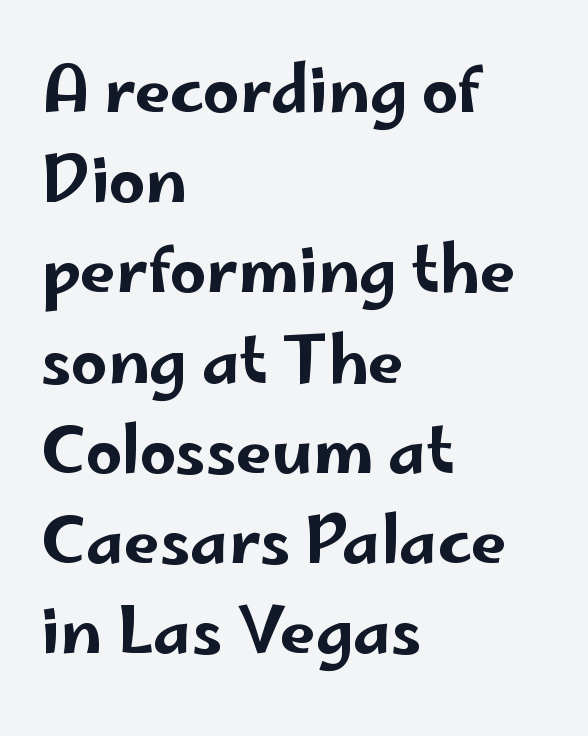
The image shows 64 px wide sans-serif type, upright; set left-aligned, normal line spacing (1.41x), normal letter spacing, not underlined; low stroke contrast and a small x-height.
